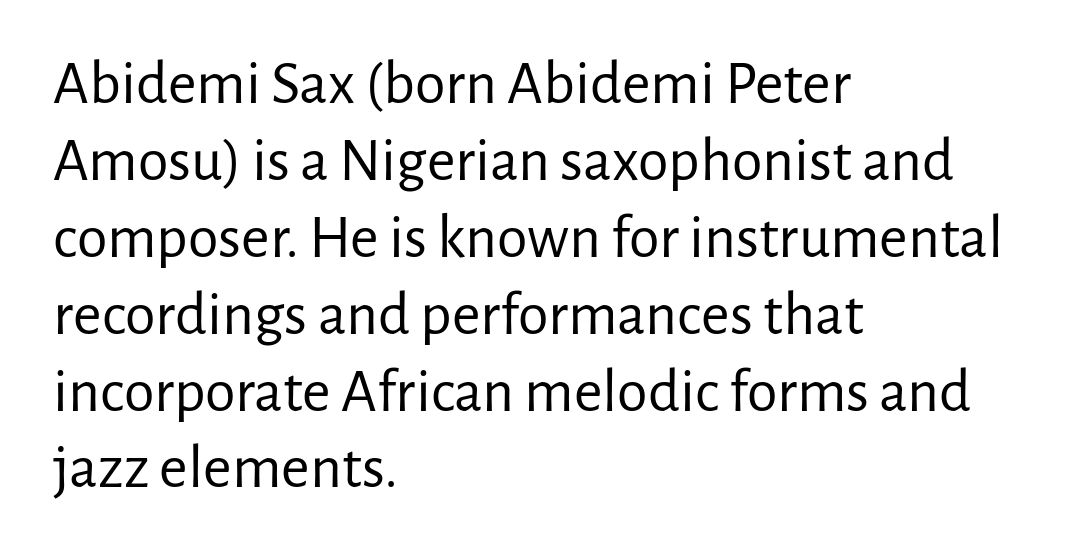
The image shows 62 px regular-weight sans-serif type, upright; set left-aligned, line spacing 1.24x, normal letter spacing, not underlined; low stroke contrast and a medium x-height.
